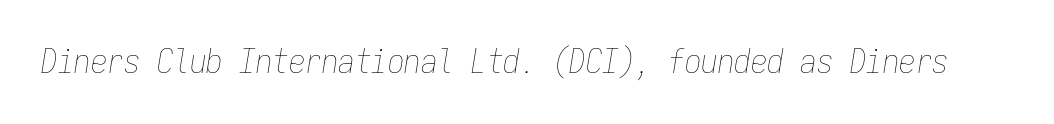
{"italic": "yes", "lean": "right", "slant_degrees": 9, "bold": "no", "weight": "thin", "width": "condensed", "stroke_contrast": "low", "x_height": "medium", "monospaced": "yes", "underline": "no", "letter_spacing": "normal", "letter_spacing_em": 0.0, "glyph_px": 33}
